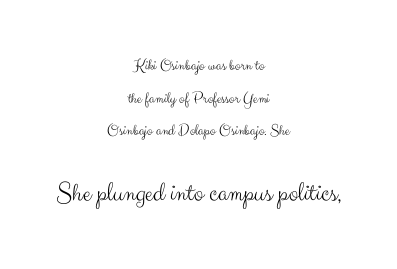
The image shows 28 px light sans-serif type; set centered, loose line spacing (2.04x), normal letter spacing, not underlined; the second (bottom) block is 1.75x larger; medium stroke contrast and a small x-height.
